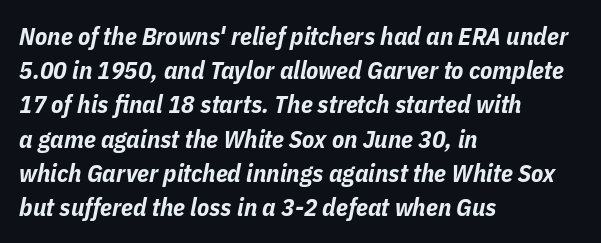
Q: Is the text bold? A: Yes.
Q: Is the text italic (slanted)? A: Yes, it leans right by about 11 degrees.
Q: Is the text underlined? A: No.
Q: How is the paragraph aligned? A: Left-aligned.
Q: Is the spacing between letters normal or unusually wide? A: Normal.
Q: Is the spacing between lines tight, normal or loose? A: Normal.
